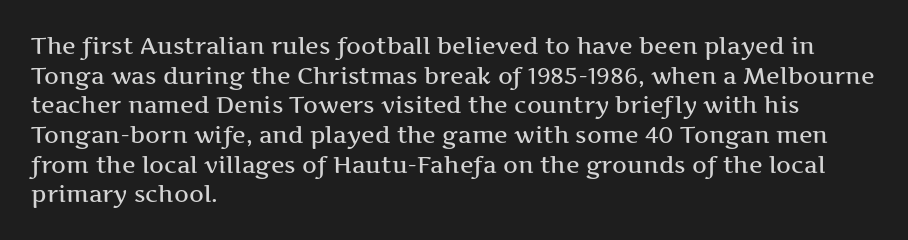
Q: Is the text italic (slanted)? A: No, it is upright.
Q: Is the text underlined? A: No.
Q: How is the paragraph aligned? A: Left-aligned.
Q: Is the spacing between letters normal or unusually wide? A: Normal.
Q: Is the spacing between lines tight, normal or loose? A: Normal.
